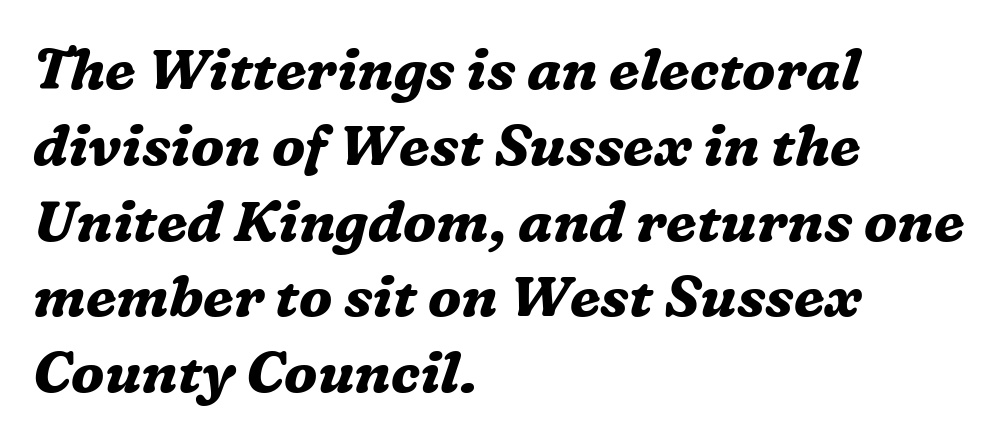
Q: Is the text bold? A: Yes.
Q: Is the text italic (slanted)? A: Yes, it leans right by about 16 degrees.
Q: Is the typeface a serif or a sans-serif typeface? A: Serif.
Q: Is the text underlined? A: No.
Q: How is the paragraph aligned? A: Left-aligned.
Q: Is the spacing between letters normal or unusually wide? A: Normal.
Q: Is the spacing between lines tight, normal or loose? A: Normal.
Q: Width (condensed, normal, or wide)? A: Normal.
Q: Stroke contrast? A: Medium.
Q: x-height? A: Medium.
Q: Monospaced? A: No.
